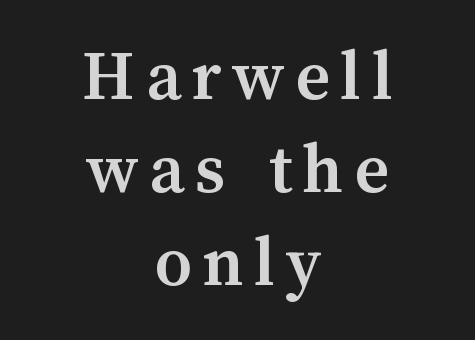
Students, observe: this is what conventionally led text looks like. Every stem runs plumb, perpendicular to the baseline. Think of a printed novel: that variable character pitch is what you see here. Plenty of ink on the page — the face is bold.
